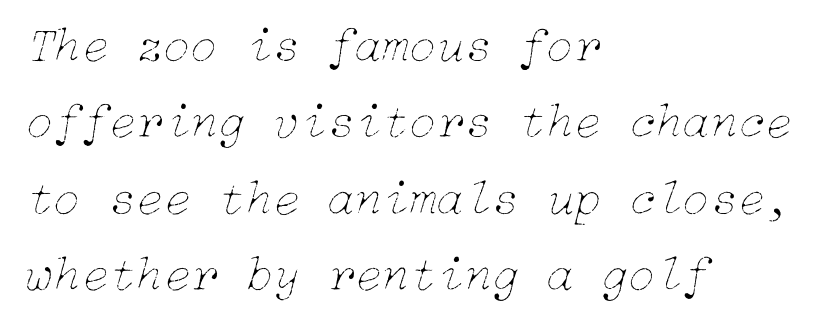
The image shows 50 px thin type, italic (leaning right); set left-aligned, normal line spacing (1.53x), normal letter spacing, not underlined; low stroke contrast and a medium x-height.
